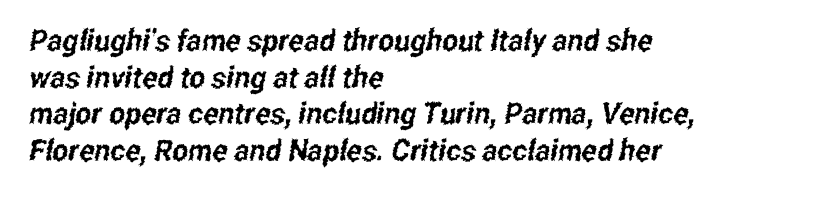
The image shows 30 px condensed sans-serif type; set left-aligned, line spacing 1.22x, normal letter spacing, not underlined; low stroke contrast and a medium x-height.
